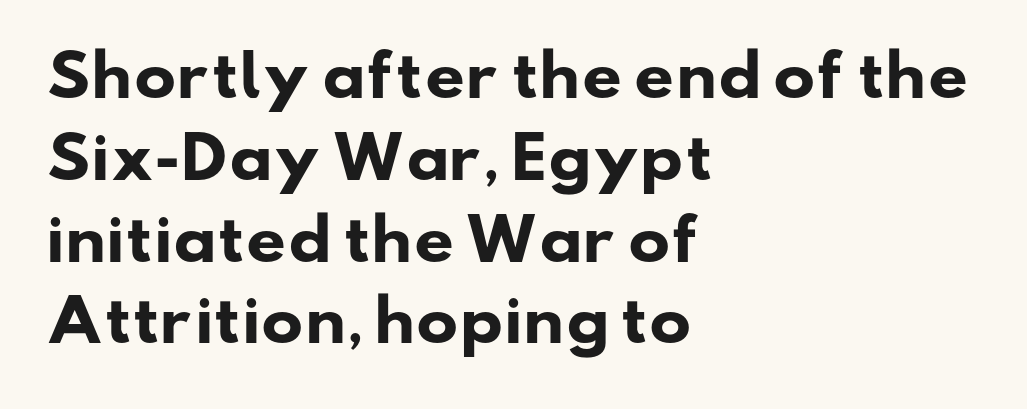
The image shows 56 px heavy, wide sans-serif type; set left-aligned, normal line spacing (1.46x), normal letter spacing, not underlined; low stroke contrast and a small x-height.
